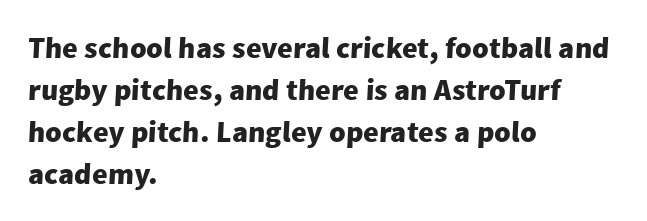
{"serif": "no", "bold": "yes", "weight": "heavy", "width": "normal", "stroke_contrast": "low", "x_height": "medium", "monospaced": "no", "underline": "no", "align": "left", "line_spacing": "normal", "line_spacing_ratio": 1.4, "letter_spacing": "normal", "letter_spacing_em": 0.0, "glyph_px": 30}
